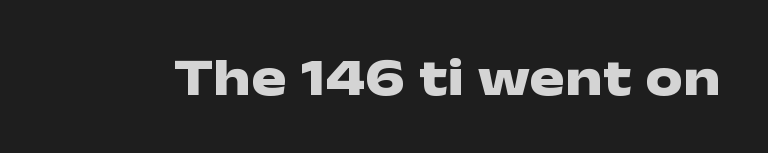
{"serif": "no", "italic": "no", "bold": "yes", "weight": "heavy", "width": "wide", "stroke_contrast": "low", "x_height": "medium", "monospaced": "no", "underline": "no", "letter_spacing": "normal", "letter_spacing_em": 0.0, "glyph_px": 53}
